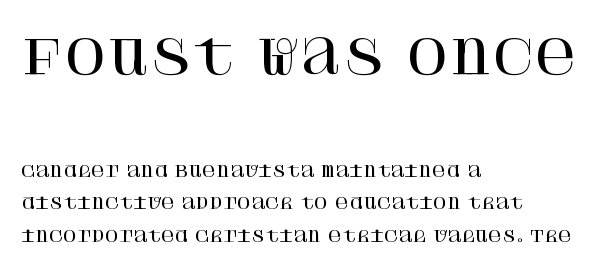
Q: Is the text italic (slanted)? A: No, it is upright.
Q: Is the typeface a serif or a sans-serif typeface? A: Serif.
Q: Is the text underlined? A: No.
Q: How is the paragraph aligned? A: Left-aligned.
Q: Is the spacing between letters normal or unusually wide? A: Normal.
Q: Is the spacing between lines tight, normal or loose? A: Loose.
Q: Which block of text is set in a larger size, the first (top) or the second (bottom)? A: The first (top) one.
Q: Width (condensed, normal, or wide)? A: Normal.
Q: Stroke contrast? A: High.
Q: x-height? A: Large.
